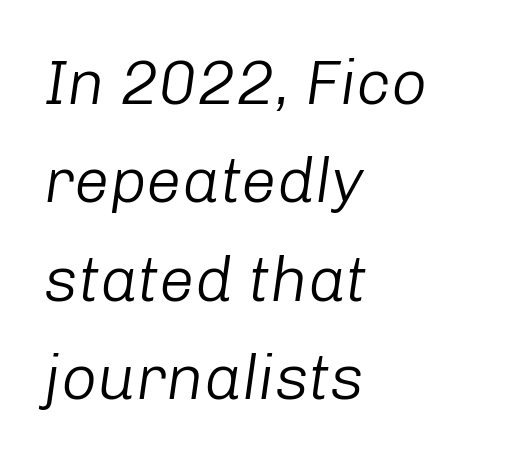
Honestly, the letter spacing is just normal — you wouldn't notice it. The typesetting does not lean heavy: it is not bold. Here the designer chose a conventional face with non-uniform glyph widths. Is the block centered? No — it sits flush against the left margin. The leading is moderate, giving the passage an even texture.
